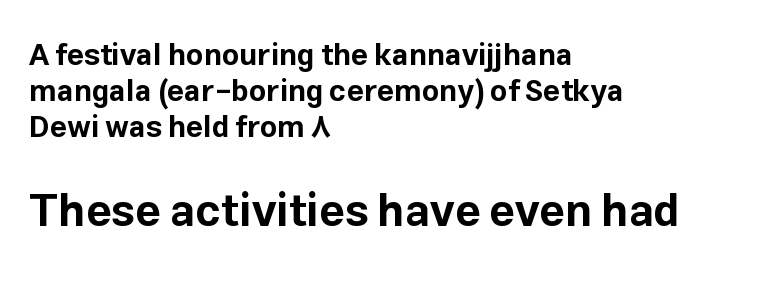
Q: Is the text bold? A: Yes.
Q: Is the text italic (slanted)? A: No, it is upright.
Q: Is the typeface a serif or a sans-serif typeface? A: Sans-serif.
Q: Is the text underlined? A: No.
Q: How is the paragraph aligned? A: Left-aligned.
Q: Is the spacing between letters normal or unusually wide? A: Normal.
Q: Which block of text is set in a larger size, the first (top) or the second (bottom)? A: The second (bottom) one.
Q: Width (condensed, normal, or wide)? A: Normal.
Q: Stroke contrast? A: Low.
Q: x-height? A: Medium.
Q: Monospaced? A: No.
